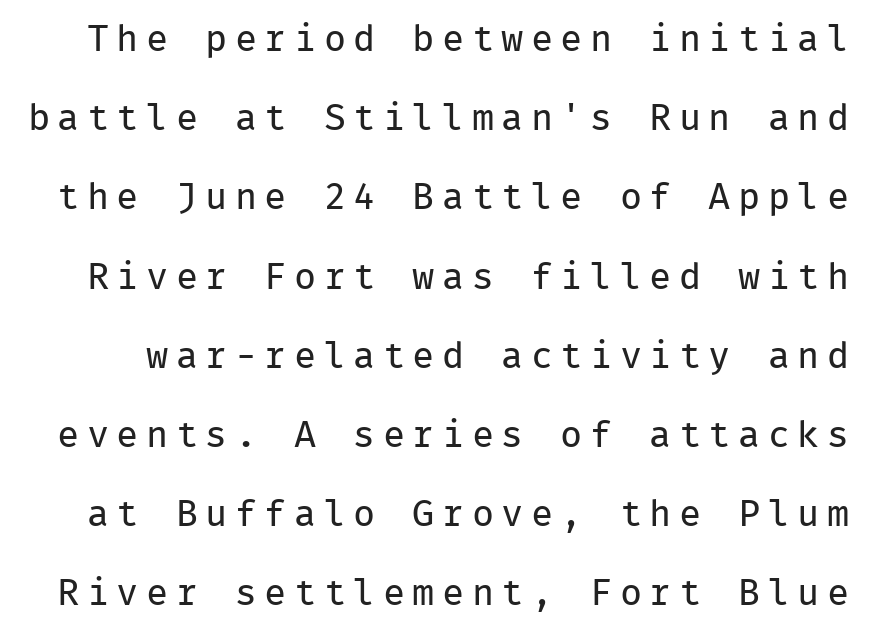
I'd call this a sans setting — the letters go barefoot. The lines are spread far apart with generous leading. A clean baseline with only descenders dipping below it. Italic? Not at all — the glyphs are vertical. The face looks like a standard text weight, possibly lighter.
